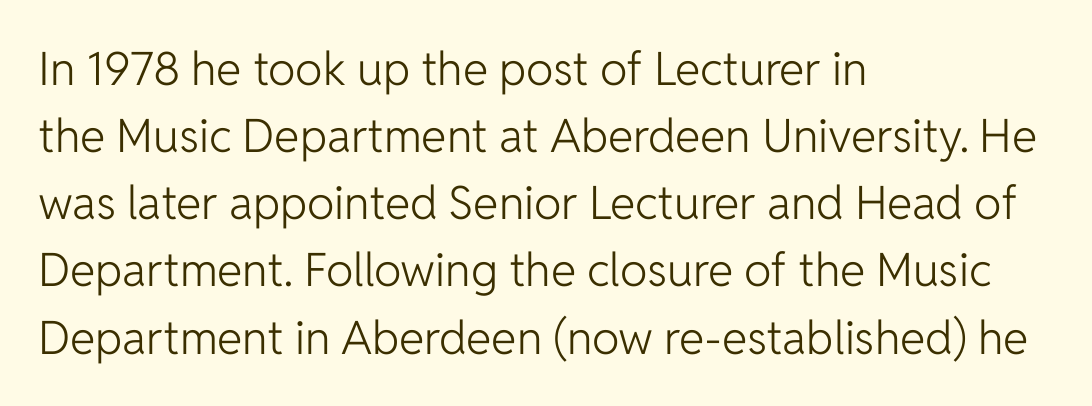
Q: Is the text bold? A: No.
Q: Is the text italic (slanted)? A: No, it is upright.
Q: Is the typeface a serif or a sans-serif typeface? A: Sans-serif.
Q: Is the text underlined? A: No.
Q: How is the paragraph aligned? A: Left-aligned.
Q: Is the spacing between letters normal or unusually wide? A: Normal.
Q: Is the spacing between lines tight, normal or loose? A: Normal.
Q: Width (condensed, normal, or wide)? A: Normal.
Q: Stroke contrast? A: Low.
Q: x-height? A: Medium.
Q: Monospaced? A: No.
